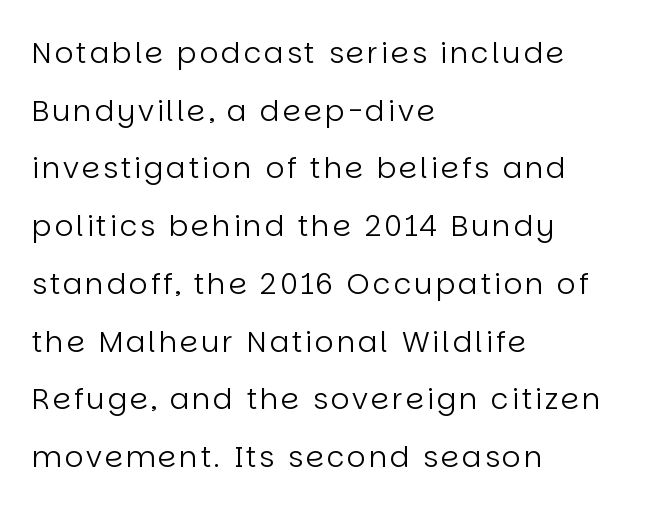
Q: Is the text bold? A: No.
Q: Is the text italic (slanted)? A: No, it is upright.
Q: Is the typeface a serif or a sans-serif typeface? A: Sans-serif.
Q: Is the text underlined? A: No.
Q: How is the paragraph aligned? A: Left-aligned.
Q: Is the spacing between lines tight, normal or loose? A: Loose.
Q: Width (condensed, normal, or wide)? A: Normal.
Q: Stroke contrast? A: Low.
Q: x-height? A: Large.
Q: Monospaced? A: No.
